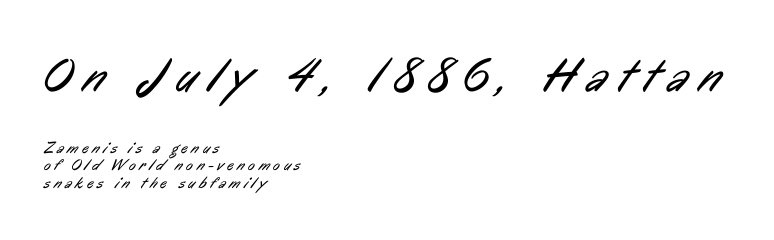
Underlining? Definitely not there. A typesetter would call this leading minimal, almost set solid. Glyph-to-glyph distance is far greater than everyday printed text. Are there feet on the stems? There aren't — it's a sans. Each letter keeps its own natural width here, so spacing adapts to shape.
